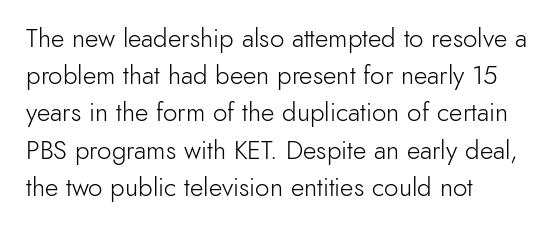
{"italic": "no", "bold": "no", "underline": "no", "align": "left", "line_spacing": "normal", "line_spacing_ratio": 1.43, "letter_spacing": "normal", "letter_spacing_em": 0.0, "glyph_px": 26}
